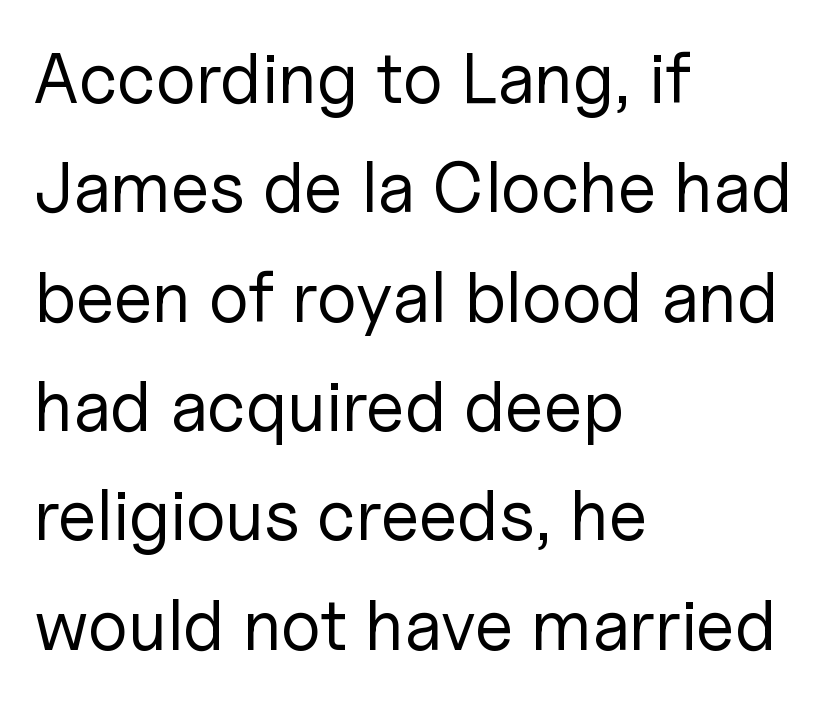
Regarding serifs, this sample does without them. The rendering keeps characters at their native spacing. Note the varied advance widths — an 'i' is clearly narrower than an 'm'. The paragraph has a hard left edge and a soft right edge. The face looks like a standard text weight, possibly lighter.
